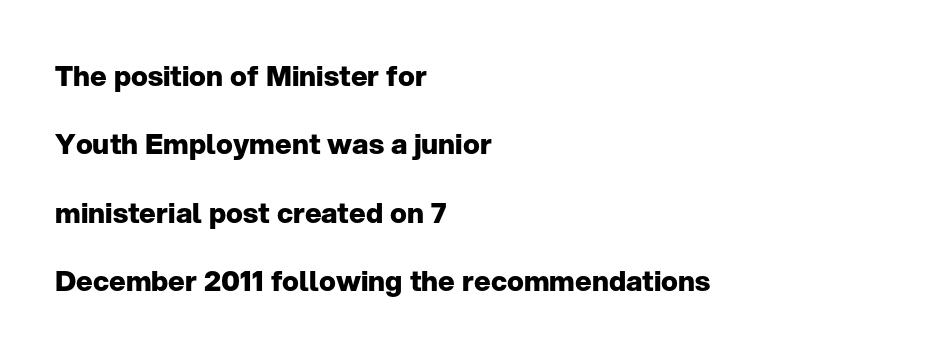
The glyphs in this specimen are sans serif. Horizontal bands of white between lines are thick stripes. The typesetting leans heavy: a genuine bold. Only glyphs here, with clear space below each row. Character widths vary here, with narrow letters taking less room than wide ones. Horizontally, the lines are justified to the leading edge only.
